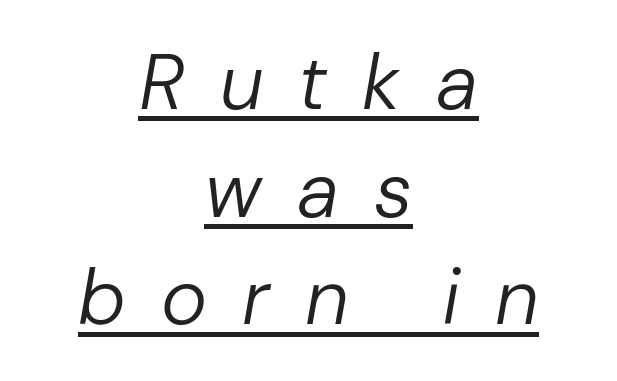
Words appear elongated and porous because spacing is wide. Normally led — the rows are evenly, conventionally spaced. The rendered words wear a rule along their underside. An italicized treatment has been applied to the whole sample. In CSS terms this would be text-align: center.
